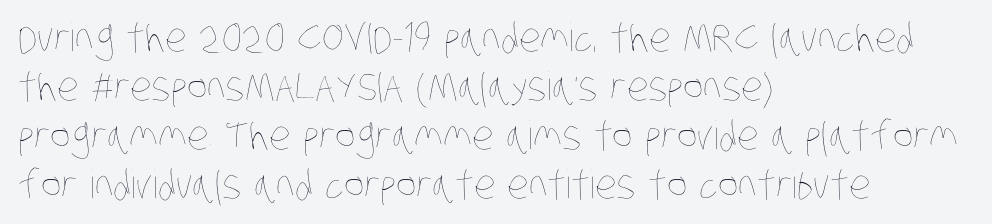
{"bold": "no", "weight": "thin", "width": "condensed", "stroke_contrast": "low", "x_height": "large", "monospaced": "no", "underline": "no", "align": "left", "line_spacing": "normal", "line_spacing_ratio": 1.26, "letter_spacing": "normal", "letter_spacing_em": 0.0, "glyph_px": 39}
